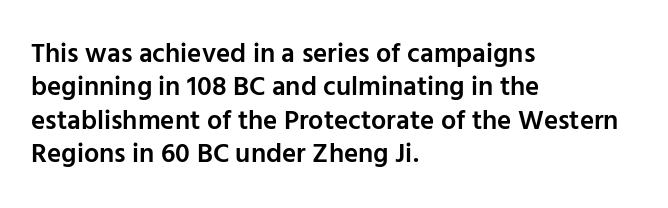
{"italic": "no", "bold": "semi", "underline": "no", "align": "left", "line_spacing_ratio": 1.24, "letter_spacing": "normal", "letter_spacing_em": 0.0, "glyph_px": 27}
